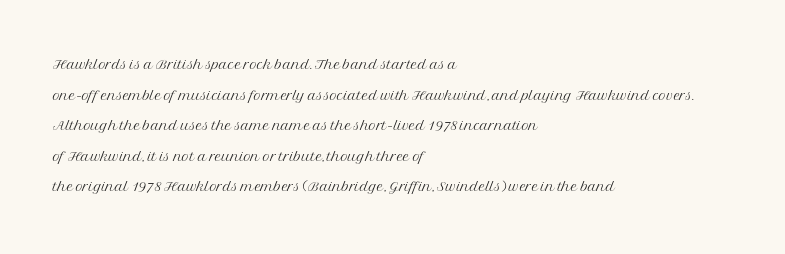
Q: Is the text bold? A: No.
Q: Is the text italic (slanted)? A: Yes.
Q: Is the text underlined? A: No.
Q: How is the paragraph aligned? A: Left-aligned.
Q: Is the spacing between letters normal or unusually wide? A: Normal.
Q: Is the spacing between lines tight, normal or loose? A: Normal.
